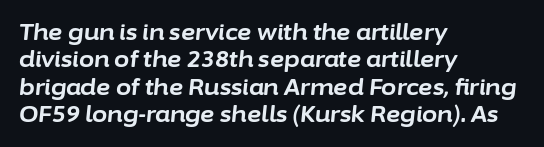
The image shows 22 px bold type, italic (leaning right); set left-aligned, line spacing 1.24x, normal letter spacing, not underlined.
